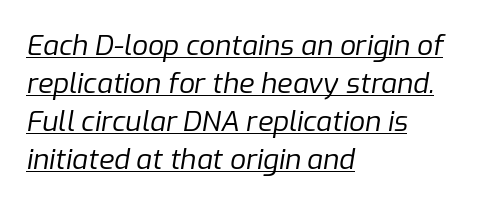
Q: Is the text bold? A: No.
Q: Is the text italic (slanted)? A: Yes, it leans right by about 9 degrees.
Q: Is the text underlined? A: Yes.
Q: How is the paragraph aligned? A: Left-aligned.
Q: Is the spacing between letters normal or unusually wide? A: Normal.
Q: Is the spacing between lines tight, normal or loose? A: Normal.
Q: Width (condensed, normal, or wide)? A: Normal.
Q: Stroke contrast? A: Low.
Q: x-height? A: Medium.
Q: Monospaced? A: No.
